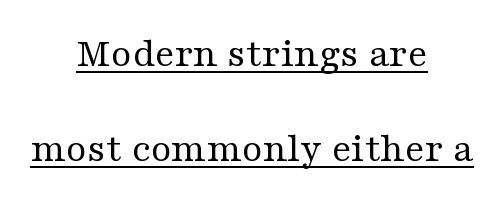
Q: Is the text bold? A: No.
Q: Is the text italic (slanted)? A: No, it is upright.
Q: Is the typeface a serif or a sans-serif typeface? A: Serif.
Q: Is the text underlined? A: Yes.
Q: How is the paragraph aligned? A: Centered.
Q: Is the spacing between letters normal or unusually wide? A: Normal.
Q: Is the spacing between lines tight, normal or loose? A: Loose.
Q: Width (condensed, normal, or wide)? A: Wide.
Q: Stroke contrast? A: Medium.
Q: x-height? A: Medium.
Q: Monospaced? A: No.
